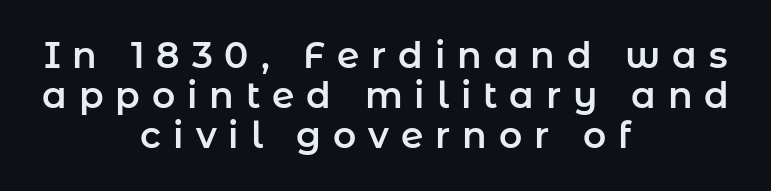
The image shows 36 px sans-serif type, upright; set centered, tight line spacing (1.11x), unusually wide letter spacing (+0.33 em), not underlined; low stroke contrast and a medium x-height.
